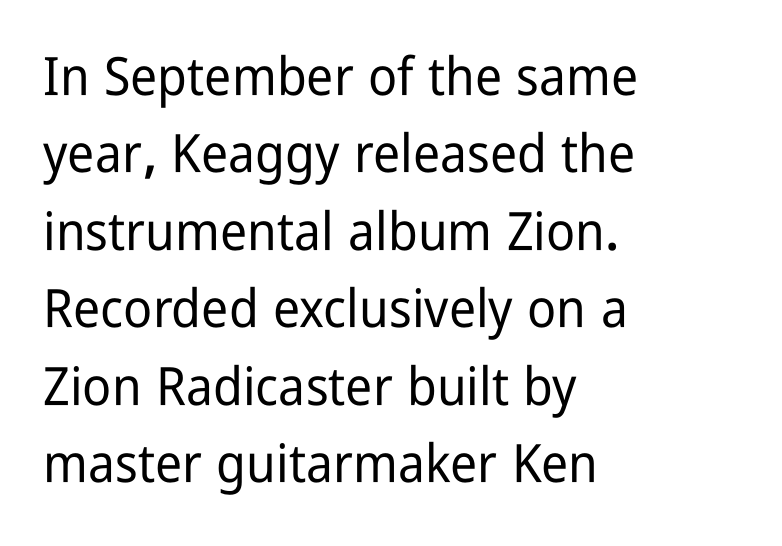
{"serif": "no", "italic": "no", "width": "condensed", "stroke_contrast": "low", "x_height": "medium", "monospaced": "no", "underline": "no", "align": "left", "line_spacing": "normal", "line_spacing_ratio": 1.46, "letter_spacing": "normal", "letter_spacing_em": 0.0, "glyph_px": 53}
